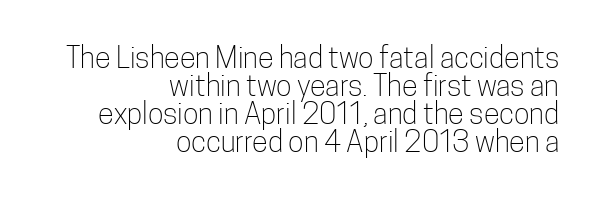
I'd call this a sans setting — the letters go barefoot. The face used here is proportionally spaced, like ordinary book or web type. Quick note: interline space is minimal. The lettering stays uniformly vertical, giving the passage a roman look. All the whitespace from short lines collects on the left.
